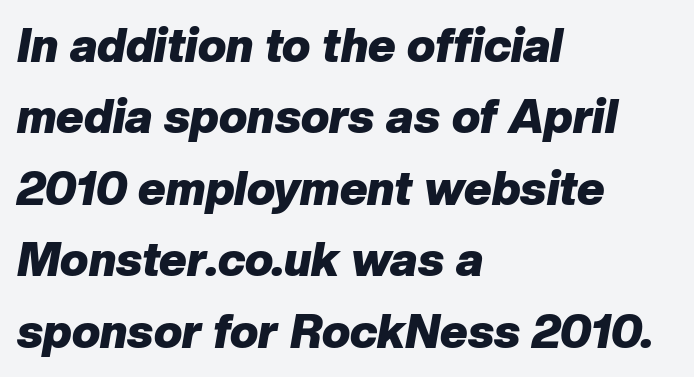
{"italic": "yes", "lean": "right", "slant_degrees": 10, "bold": "yes", "weight": "heavy", "width": "normal", "stroke_contrast": "low", "x_height": "medium", "monospaced": "no", "underline": "no", "align": "left", "line_spacing": "normal", "line_spacing_ratio": 1.52, "letter_spacing": "normal", "letter_spacing_em": 0.0, "glyph_px": 47}
